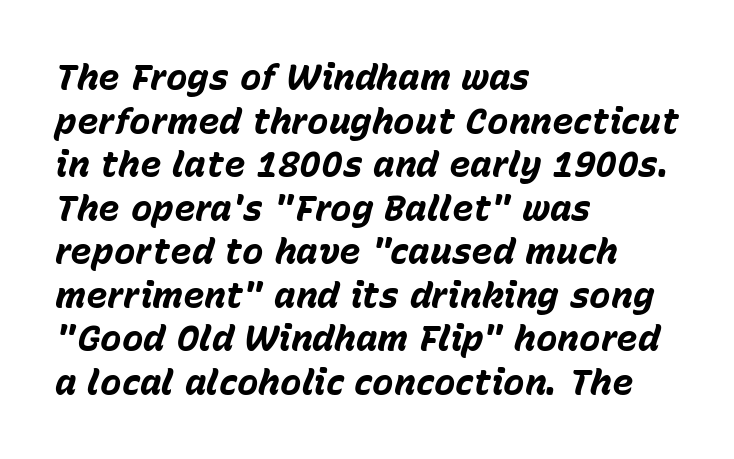
The image shows 36 px bold type, italic (leaning right); set left-aligned, line spacing 1.21x, normal letter spacing, not underlined; low stroke contrast and a medium x-height.
